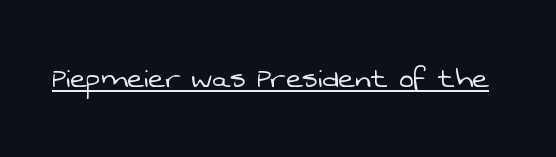
The horizontal fit of the characters is conventional and even. Font category for this specimen: sans-serif. This sample carries an underscore along the baseline area. Stems and bowls with no extra thickness — not bold.
